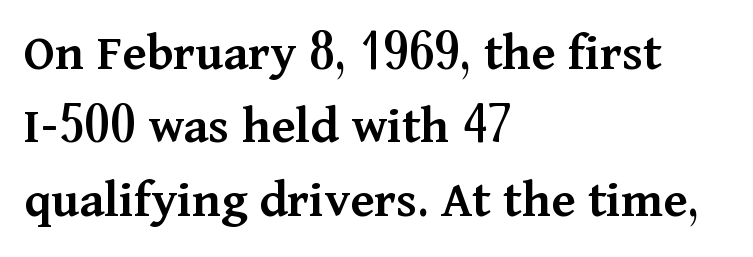
Q: Is the text bold? A: Semi-bold.
Q: Is the text italic (slanted)? A: No, it is upright.
Q: Is the typeface a serif or a sans-serif typeface? A: Serif.
Q: Is the text underlined? A: No.
Q: How is the paragraph aligned? A: Left-aligned.
Q: Is the spacing between letters normal or unusually wide? A: Normal.
Q: Is the spacing between lines tight, normal or loose? A: Normal.
Q: Width (condensed, normal, or wide)? A: Normal.
Q: Stroke contrast? A: Medium.
Q: x-height? A: Medium.
Q: Monospaced? A: No.
